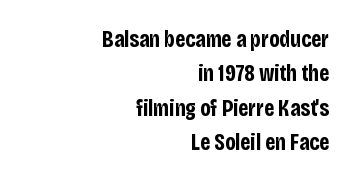
A roman cut, with each character standing at attention. The typesetting leans heavy: a genuine bold. Standard letterfit; no display-style spreading of the glyphs. The passage shown is not underscored anywhere. Line ends are locked; line starts wander.
